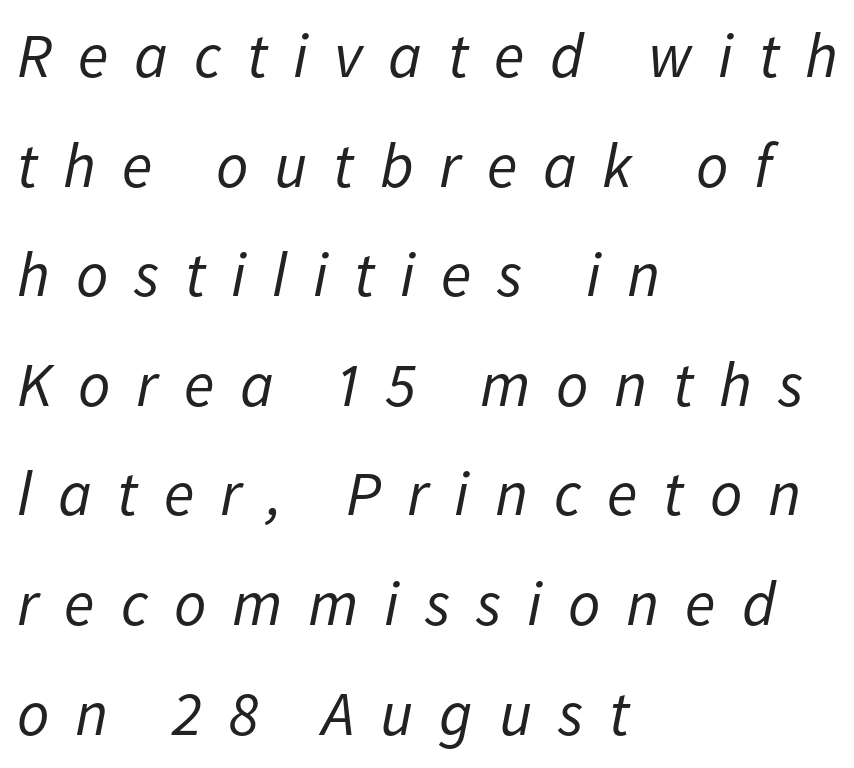
{"italic": "yes", "lean": "right", "slant_degrees": 11, "bold": "no", "weight": "regular", "width": "normal", "stroke_contrast": "low", "x_height": "medium", "monospaced": "no", "underline": "no", "align": "left", "line_spacing_ratio": 1.74, "letter_spacing": "wide", "letter_spacing_em": 0.41, "glyph_px": 63}
